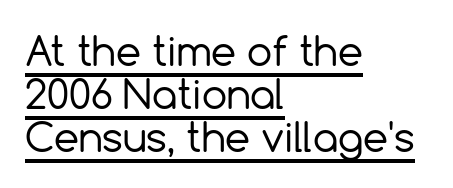
Cramped leading. You could not count columns in this text — the font is proportionally spaced. A typographer would call this underscored text. The passage shown is typeset with a sans-serif family. Where is the straight margin? On the left. Honestly, the letter spacing is just normal — you wouldn't notice it.
